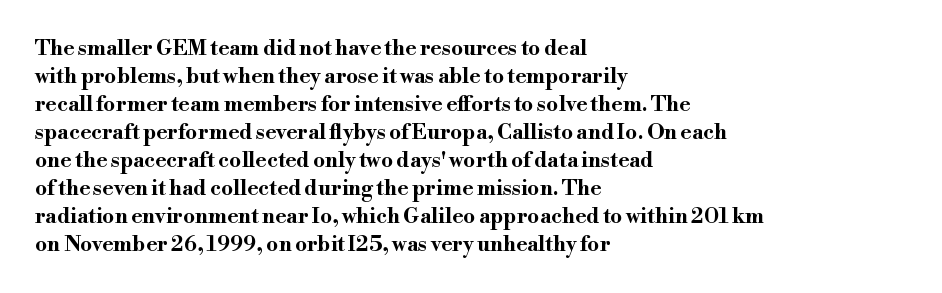
{"italic": "no", "bold": "yes", "underline": "no", "align": "left", "line_spacing": "normal", "line_spacing_ratio": 1.33, "letter_spacing": "normal", "letter_spacing_em": 0.0, "glyph_px": 21}
